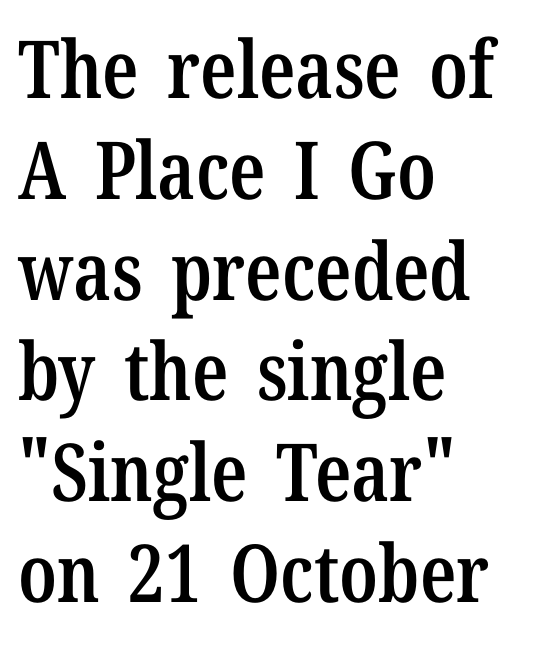
{"serif": "yes", "italic": "no", "bold": "semi", "weight": "semibold", "width": "condensed", "stroke_contrast": "low", "x_height": "medium", "monospaced": "no", "underline": "no", "align": "left", "line_spacing": "normal", "line_spacing_ratio": 1.26, "letter_spacing": "normal", "letter_spacing_em": 0.0, "glyph_px": 80}
